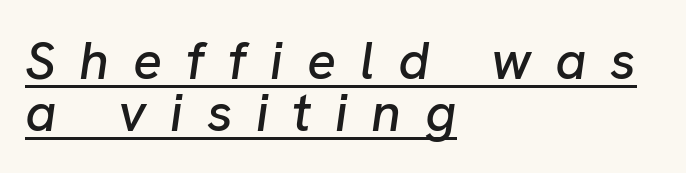
{"italic": "yes", "lean": "right", "slant_degrees": 8, "width": "normal", "stroke_contrast": "low", "x_height": "medium", "monospaced": "no", "underline": "yes", "align": "left", "line_spacing": "tight", "line_spacing_ratio": 0.96, "letter_spacing": "wide", "letter_spacing_em": 0.44, "glyph_px": 54}
